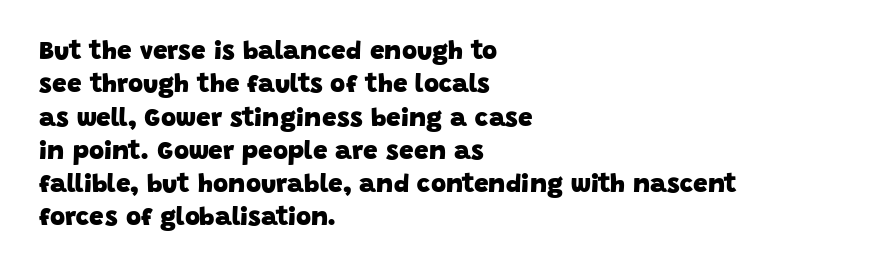
Q: Is the text bold? A: Yes.
Q: Is the text underlined? A: No.
Q: How is the paragraph aligned? A: Left-aligned.
Q: Is the spacing between letters normal or unusually wide? A: Normal.
Q: Is the spacing between lines tight, normal or loose? A: Normal.
